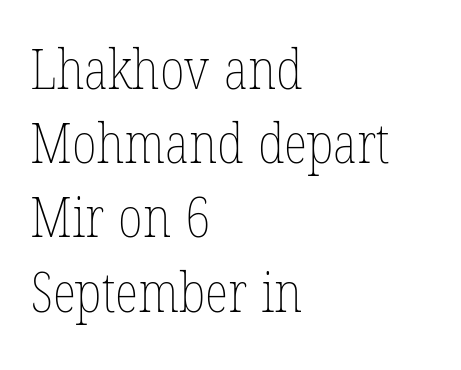
Stems and bowls with no extra thickness — not bold. The type is set solid horizontally, with unmodified tracking. Varying glyph widths throughout — classic text-font behaviour. Decoration check: the copy has no underline. The passage is arranged the way most books set body copy — flush left. Reading down the column, the eye jumps a familiar distance to each next line.
